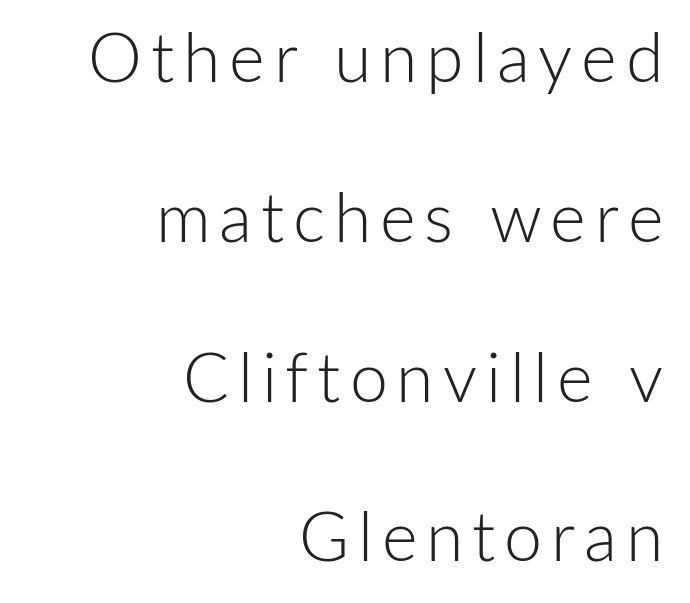
{"serif": "no", "italic": "no", "bold": "no", "weight": "light", "width": "normal", "stroke_contrast": "low", "x_height": "medium", "monospaced": "no", "underline": "no", "align": "right", "line_spacing": "loose", "line_spacing_ratio": 2.35, "glyph_px": 68}
